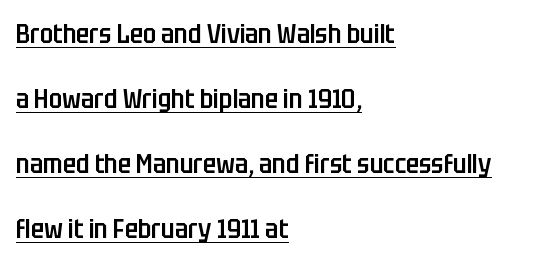
{"italic": "no", "bold": "semi", "underline": "yes", "align": "left", "line_spacing": "loose", "line_spacing_ratio": 2.41, "letter_spacing": "normal", "letter_spacing_em": 0.0, "glyph_px": 27}
